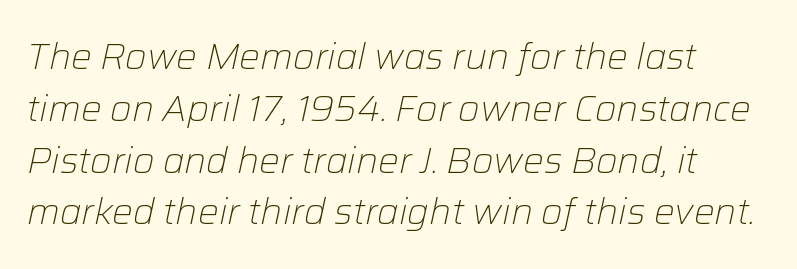
{"italic": "yes", "lean": "right", "slant_degrees": 12, "bold": "no", "weight": "light", "width": "normal", "stroke_contrast": "low", "x_height": "medium", "monospaced": "no", "underline": "no", "line_spacing": "normal", "line_spacing_ratio": 1.4, "letter_spacing": "normal", "letter_spacing_em": 0.0, "glyph_px": 37}
